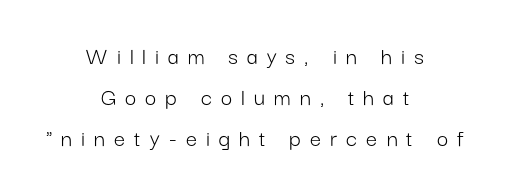
The image shows 25 px text type, upright; set centered, normal line spacing (1.65x), unusually wide letter spacing (+0.36 em), not underlined.
